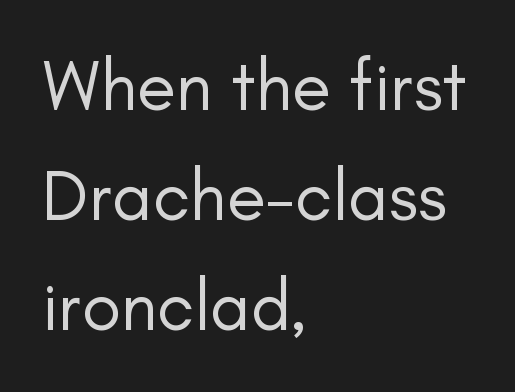
The image shows 72 px regular-weight sans-serif type, upright; set left-aligned, normal line spacing (1.53x), normal letter spacing, not underlined; low stroke contrast and a small x-height.
